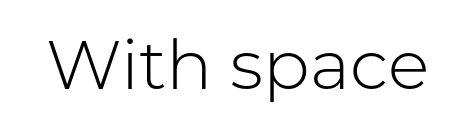
Q: Is the text bold? A: No.
Q: Is the text italic (slanted)? A: No, it is upright.
Q: Is the typeface a serif or a sans-serif typeface? A: Sans-serif.
Q: Is the text underlined? A: No.
Q: Is the spacing between letters normal or unusually wide? A: Normal.
Q: Width (condensed, normal, or wide)? A: Normal.
Q: Stroke contrast? A: Low.
Q: x-height? A: Medium.
Q: Monospaced? A: No.
